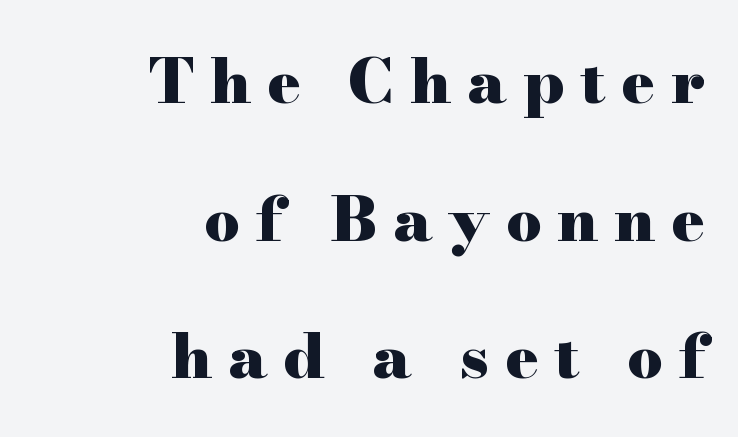
Q: Is the text bold? A: Yes.
Q: Is the text italic (slanted)? A: No, it is upright.
Q: Is the typeface a serif or a sans-serif typeface? A: Serif.
Q: Is the text underlined? A: No.
Q: How is the paragraph aligned? A: Right-aligned.
Q: Is the spacing between letters normal or unusually wide? A: Unusually wide.
Q: Is the spacing between lines tight, normal or loose? A: Loose.
Q: Width (condensed, normal, or wide)? A: Wide.
Q: Stroke contrast? A: High.
Q: x-height? A: Small.
Q: Monospaced? A: No.
